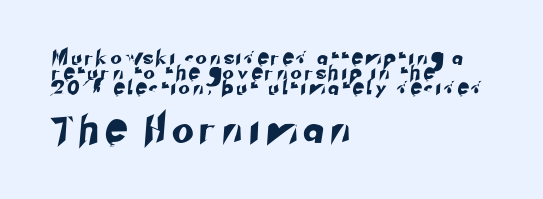
The image shows 27 px text type; set left-aligned, tight line spacing (1.07x), unusually wide letter spacing (+0.34 em), not underlined; the second (bottom) block is 1.93x larger.
